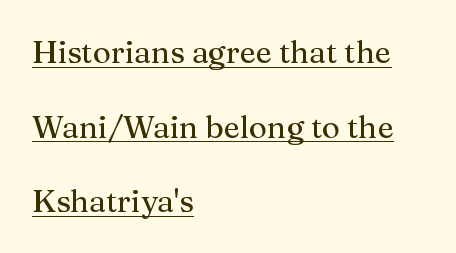
Q: Is the text italic (slanted)? A: No, it is upright.
Q: Is the typeface a serif or a sans-serif typeface? A: Serif.
Q: Is the text underlined? A: Yes.
Q: How is the paragraph aligned? A: Left-aligned.
Q: Is the spacing between letters normal or unusually wide? A: Normal.
Q: Is the spacing between lines tight, normal or loose? A: Loose.
Q: Width (condensed, normal, or wide)? A: Normal.
Q: Stroke contrast? A: Medium.
Q: x-height? A: Medium.
Q: Monospaced? A: No.
